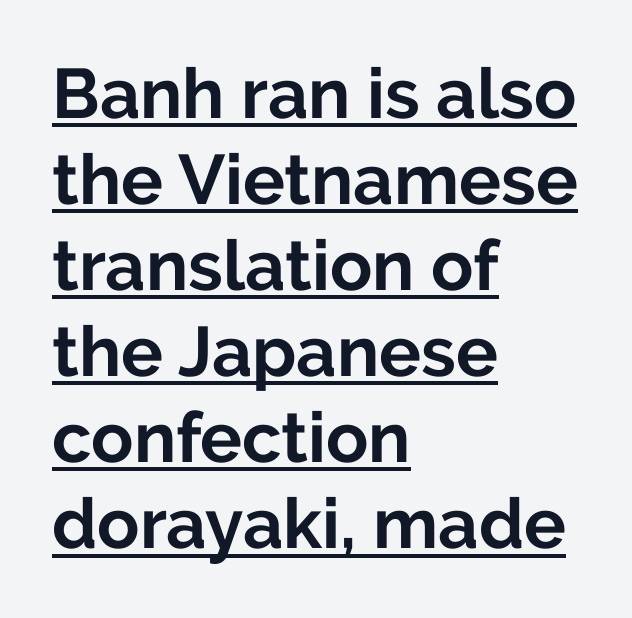
Q: Is the text bold? A: Yes.
Q: Is the text italic (slanted)? A: No, it is upright.
Q: Is the typeface a serif or a sans-serif typeface? A: Sans-serif.
Q: Is the text underlined? A: Yes.
Q: How is the paragraph aligned? A: Left-aligned.
Q: Is the spacing between letters normal or unusually wide? A: Normal.
Q: Width (condensed, normal, or wide)? A: Normal.
Q: Stroke contrast? A: Low.
Q: x-height? A: Medium.
Q: Monospaced? A: No.
